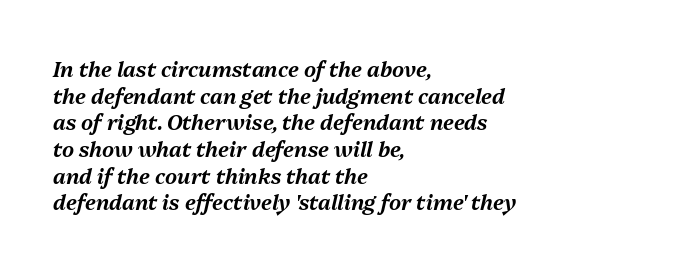
Q: Is the text italic (slanted)? A: Yes, it leans right by about 13 degrees.
Q: Is the text underlined? A: No.
Q: How is the paragraph aligned? A: Left-aligned.
Q: Is the spacing between letters normal or unusually wide? A: Normal.
Q: Is the spacing between lines tight, normal or loose? A: Normal.
